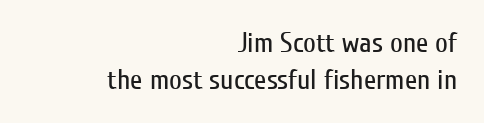
Q: Is the text bold? A: No.
Q: Is the text italic (slanted)? A: No, it is upright.
Q: Is the typeface a serif or a sans-serif typeface? A: Sans-serif.
Q: Is the text underlined? A: No.
Q: How is the paragraph aligned? A: Right-aligned.
Q: Is the spacing between letters normal or unusually wide? A: Normal.
Q: Is the spacing between lines tight, normal or loose? A: Normal.
Q: Width (condensed, normal, or wide)? A: Condensed.
Q: Stroke contrast? A: Low.
Q: x-height? A: Medium.
Q: Monospaced? A: No.
